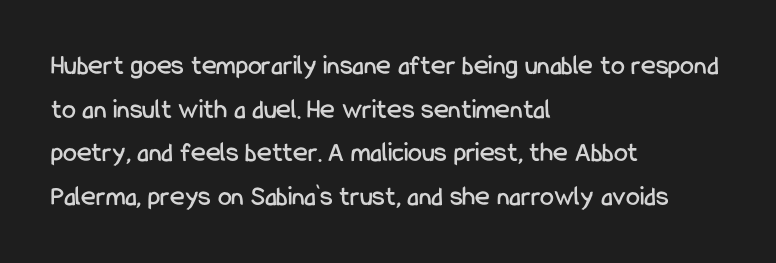
Q: Is the text italic (slanted)? A: No, it is upright.
Q: Is the typeface a serif or a sans-serif typeface? A: Sans-serif.
Q: Is the text underlined? A: No.
Q: How is the paragraph aligned? A: Left-aligned.
Q: Is the spacing between letters normal or unusually wide? A: Normal.
Q: Is the spacing between lines tight, normal or loose? A: Normal.
Q: Width (condensed, normal, or wide)? A: Condensed.
Q: Stroke contrast? A: Low.
Q: x-height? A: Medium.
Q: Monospaced? A: No.
